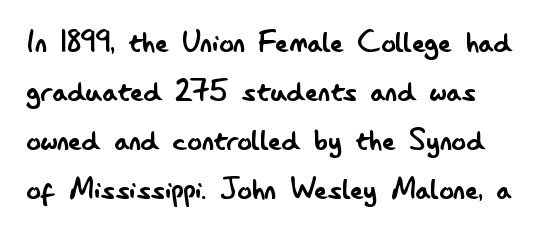
The letters carry no serifs — their stems end cleanly without finishing strokes. The font sits on the lighter half of the weight spectrum, regular included. Honestly, there is no underline to notice here at all. Proportional: the letters do not fall into vertical columns. Italic? Not at all — the glyphs are vertical.
